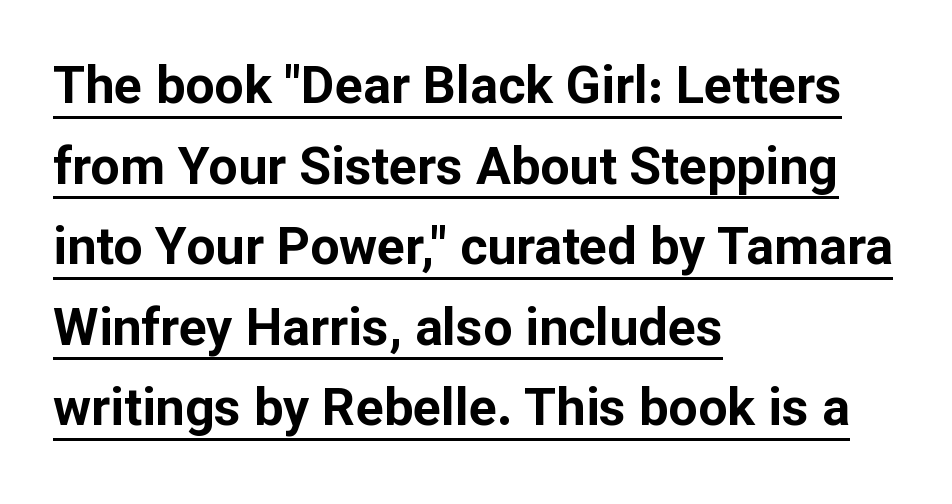
Q: Is the text bold? A: Yes.
Q: Is the text italic (slanted)? A: No, it is upright.
Q: Is the typeface a serif or a sans-serif typeface? A: Sans-serif.
Q: Is the text underlined? A: Yes.
Q: How is the paragraph aligned? A: Left-aligned.
Q: Is the spacing between letters normal or unusually wide? A: Normal.
Q: Is the spacing between lines tight, normal or loose? A: Normal.
Q: Width (condensed, normal, or wide)? A: Normal.
Q: Stroke contrast? A: Low.
Q: x-height? A: Medium.
Q: Monospaced? A: No.
